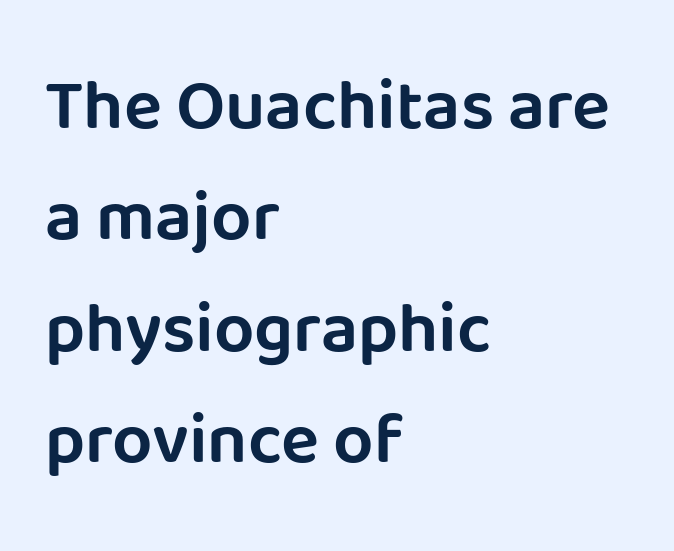
The image shows 71 px sans-serif type, upright; set left-aligned, normal line spacing (1.57x), normal letter spacing, not underlined; low stroke contrast and a large x-height.
